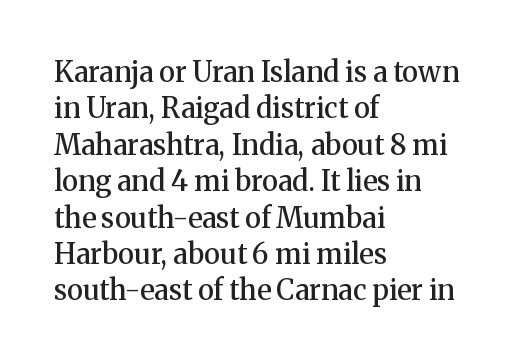
The image shows 28 px semibold serif type, upright; set left-aligned, normal line spacing (1.3x), normal letter spacing, not underlined; medium stroke contrast and a medium x-height.
